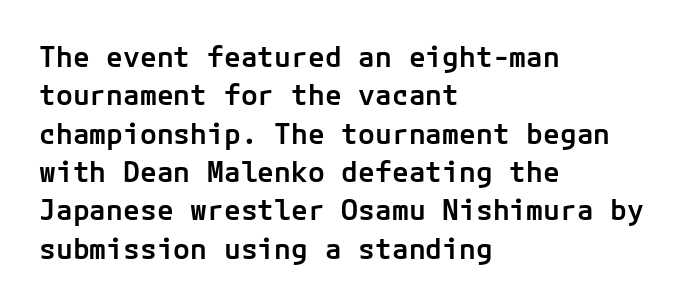
{"serif": "no", "italic": "no", "bold": "semi", "weight": "semibold", "width": "normal", "stroke_contrast": "low", "x_height": "medium", "underline": "no", "align": "left", "line_spacing": "normal", "line_spacing_ratio": 1.37, "letter_spacing": "normal", "letter_spacing_em": 0.0, "glyph_px": 28}
